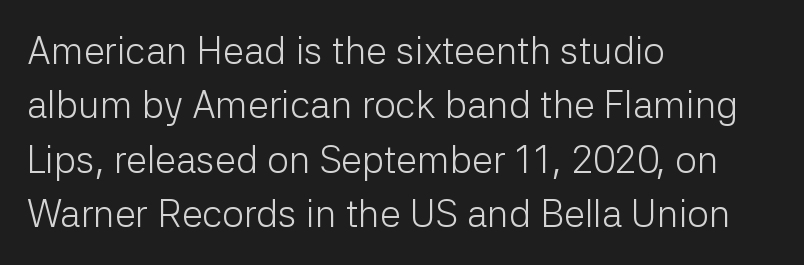
Reading down the block, your eye returns to a fixed left position each line. Horizontal bands of white between lines are of average thickness. Think of a printed novel: that variable character pitch is what you see here. Style check: upright. A sans-serif font was chosen for this passage.
